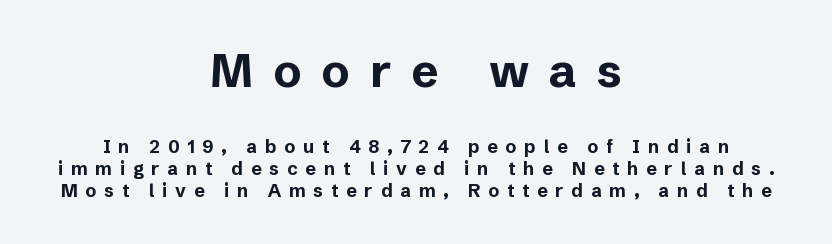
The image shows 46 px bold sans-serif type, upright; set centered, line spacing 1.22x, unusually wide letter spacing (+0.44 em), not underlined; the first (top) block is 2.56x larger; low stroke contrast and a medium x-height.
